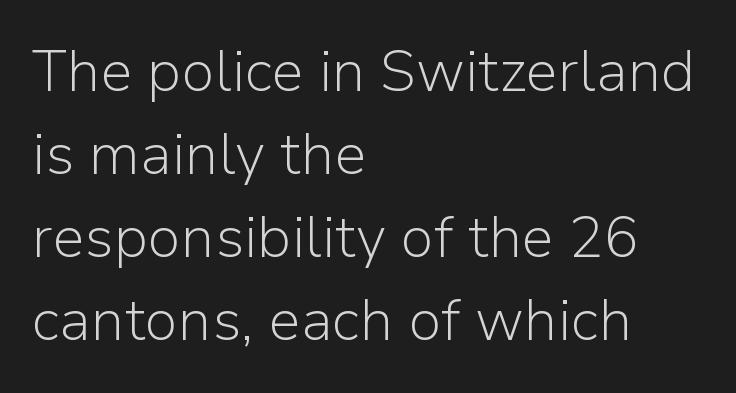
Bare-footed words on every line. Character widths vary here, with narrow letters taking less room than wide ones. The lines in this sample share a left origin and differ only in where they stop. Heft: none added — not bold. The letters stand straight up with perfectly vertical stems.
